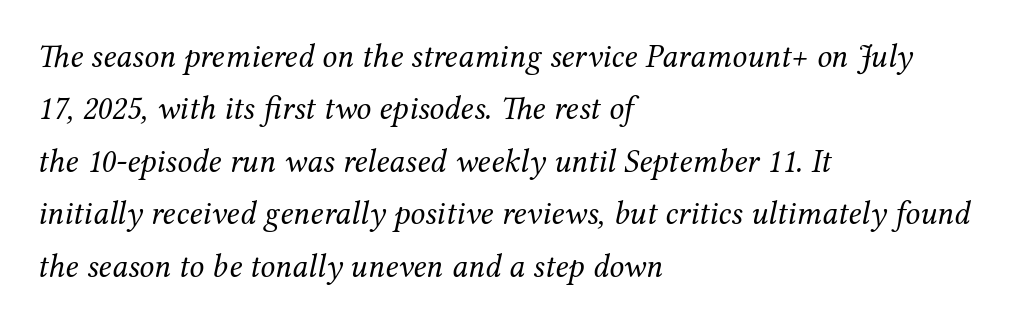
Letter spacing: default. On a weight scale, this lands at 450 or below. Do the characters align in a grid? No, the font is proportional. Quick note: interline space is typical. Italic? Definitely — the glyphs are oblique.
